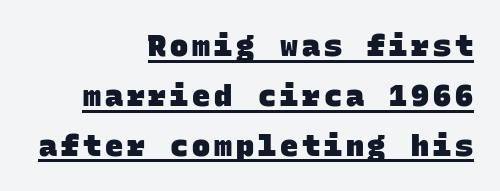
Q: Is the text bold? A: Yes.
Q: Is the typeface a serif or a sans-serif typeface? A: Sans-serif.
Q: Is the text underlined? A: Yes.
Q: How is the paragraph aligned? A: Right-aligned.
Q: Is the spacing between lines tight, normal or loose? A: Normal.
Q: Width (condensed, normal, or wide)? A: Normal.
Q: Stroke contrast? A: Low.
Q: x-height? A: Large.
Q: Monospaced? A: Yes.
